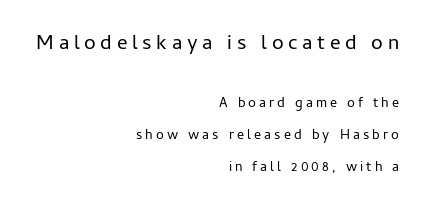
On a weight scale, this lands at 450 or below. Successive baselines arrive slowly, with a big drop between each. Display-style spreading of the glyphs; the letterfit is very open. Whoever set this made the first block the dominant, larger element. These lines are set flush right with a ragged left edge.
